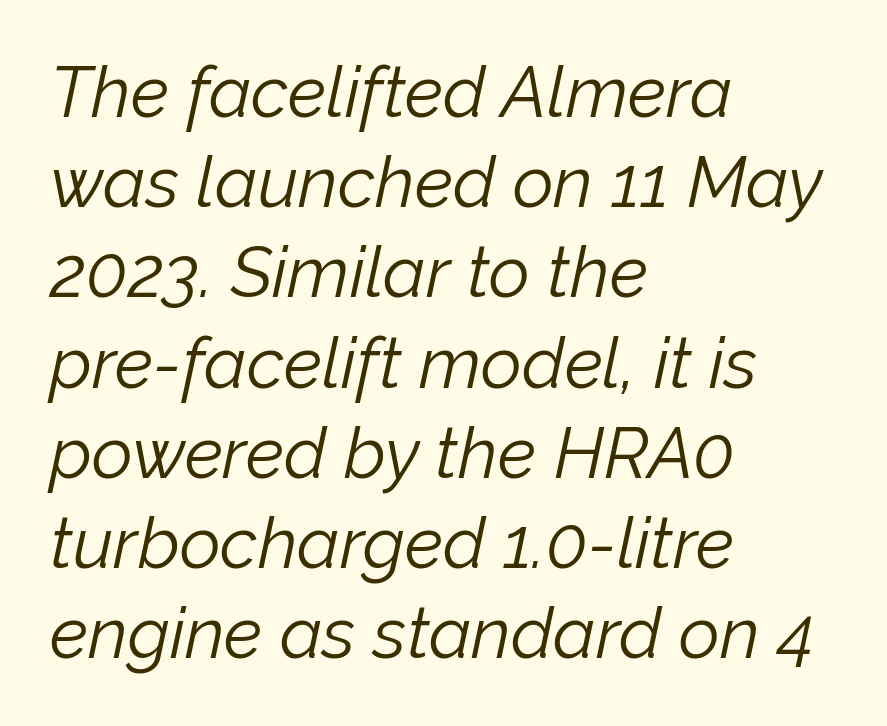
Q: Is the text bold? A: No.
Q: Is the text italic (slanted)? A: Yes, it leans right by about 12 degrees.
Q: Is the text underlined? A: No.
Q: How is the paragraph aligned? A: Left-aligned.
Q: Is the spacing between letters normal or unusually wide? A: Normal.
Q: Is the spacing between lines tight, normal or loose? A: Normal.
Q: Width (condensed, normal, or wide)? A: Normal.
Q: Stroke contrast? A: Low.
Q: x-height? A: Medium.
Q: Monospaced? A: No.
